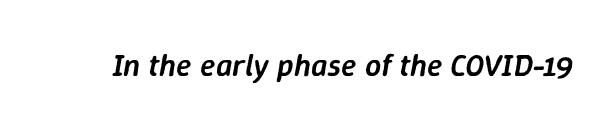
Q: Is the text bold? A: Semi-bold.
Q: Is the text italic (slanted)? A: Yes, it leans right by about 9 degrees.
Q: Is the text underlined? A: No.
Q: Is the spacing between letters normal or unusually wide? A: Normal.
Q: Width (condensed, normal, or wide)? A: Normal.
Q: Stroke contrast? A: Low.
Q: x-height? A: Medium.
Q: Monospaced? A: No.
